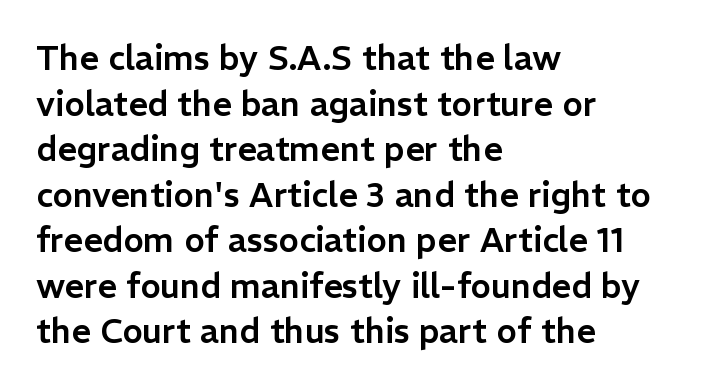
Q: Is the text italic (slanted)? A: No, it is upright.
Q: Is the typeface a serif or a sans-serif typeface? A: Sans-serif.
Q: Is the text underlined? A: No.
Q: How is the paragraph aligned? A: Left-aligned.
Q: Is the spacing between letters normal or unusually wide? A: Normal.
Q: Is the spacing between lines tight, normal or loose? A: Normal.
Q: Width (condensed, normal, or wide)? A: Normal.
Q: Stroke contrast? A: Low.
Q: x-height? A: Medium.
Q: Monospaced? A: No.
